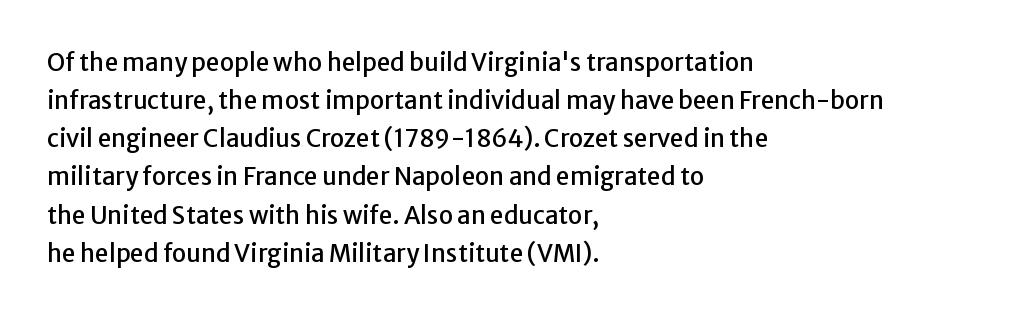
A normal amount of white space separates one row of letters from the next. In terms of letterspacing, this is plain default setting. Quick note: not italic, upright. Only glyphs here, with clear space below each row. Horizontally, the lines are justified to the leading edge only.
